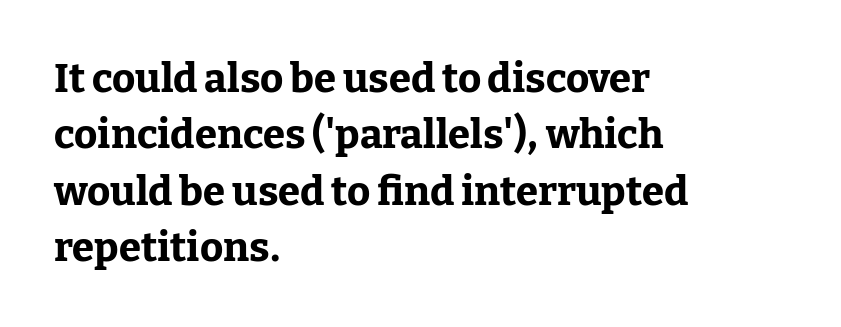
The image shows 40 px bold serif type, upright; set left-aligned, normal line spacing (1.41x), normal letter spacing, not underlined; low stroke contrast and a medium x-height.
